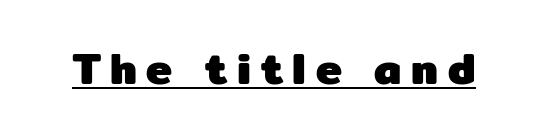
Q: Is the text bold? A: Yes.
Q: Is the text italic (slanted)? A: No, it is upright.
Q: Is the typeface a serif or a sans-serif typeface? A: Sans-serif.
Q: Is the text underlined? A: Yes.
Q: Is the spacing between letters normal or unusually wide? A: Unusually wide.
Q: Width (condensed, normal, or wide)? A: Normal.
Q: Stroke contrast? A: Low.
Q: x-height? A: Medium.
Q: Monospaced? A: No.
